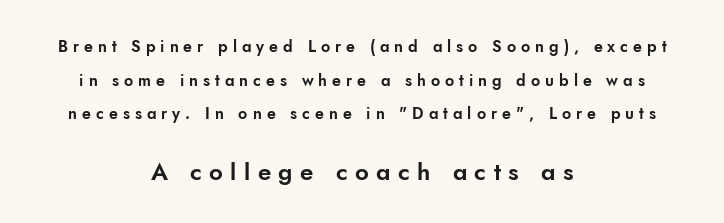
The image shows 24 px text type, upright; set centered, loose line spacing (2.1x), unusually wide letter spacing (+0.31 em), not underlined; the second (bottom) block is 1.5x larger.
